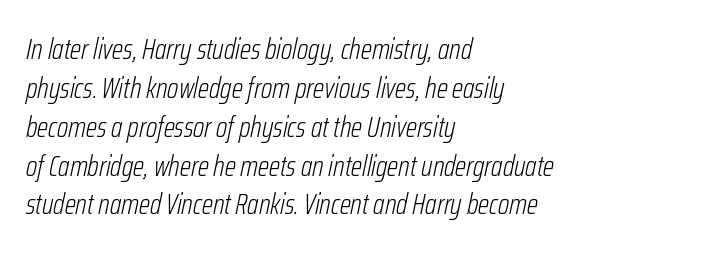
{"italic": "yes", "lean": "right", "slant_degrees": 12, "bold": "no", "weight": "light", "width": "condensed", "stroke_contrast": "low", "x_height": "medium", "monospaced": "no", "underline": "no", "align": "left", "line_spacing": "normal", "line_spacing_ratio": 1.34, "letter_spacing": "normal", "letter_spacing_em": 0.0, "glyph_px": 29}
